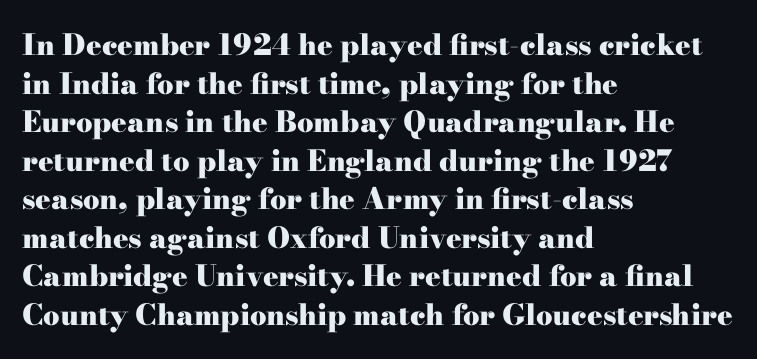
{"serif": "yes", "italic": "no", "bold": "yes", "weight": "heavy", "width": "wide", "stroke_contrast": "high", "x_height": "small", "monospaced": "no", "underline": "no", "align": "left", "line_spacing": "normal", "line_spacing_ratio": 1.33, "letter_spacing": "normal", "letter_spacing_em": 0.0, "glyph_px": 29}
